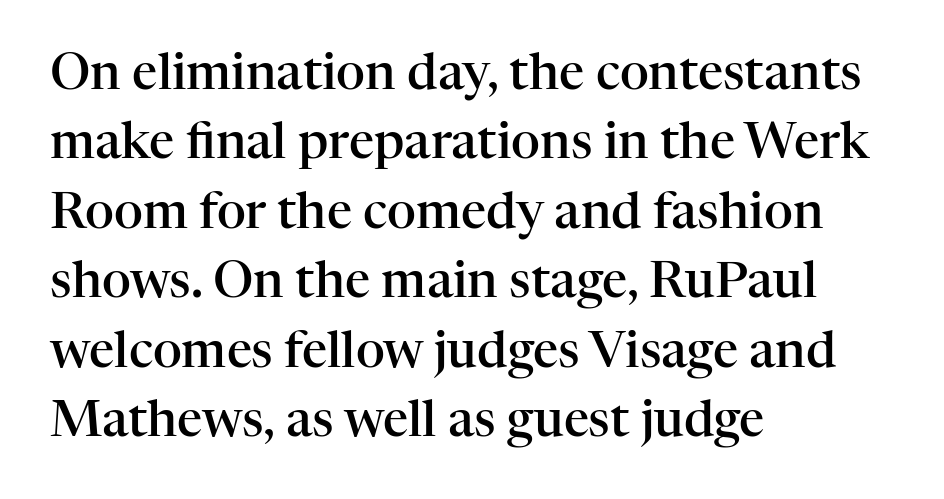
Q: Is the text bold? A: Semi-bold.
Q: Is the text italic (slanted)? A: No, it is upright.
Q: Is the typeface a serif or a sans-serif typeface? A: Serif.
Q: Is the text underlined? A: No.
Q: How is the paragraph aligned? A: Left-aligned.
Q: Is the spacing between letters normal or unusually wide? A: Normal.
Q: Is the spacing between lines tight, normal or loose? A: Normal.
Q: Width (condensed, normal, or wide)? A: Normal.
Q: Stroke contrast? A: High.
Q: x-height? A: Medium.
Q: Monospaced? A: No.
